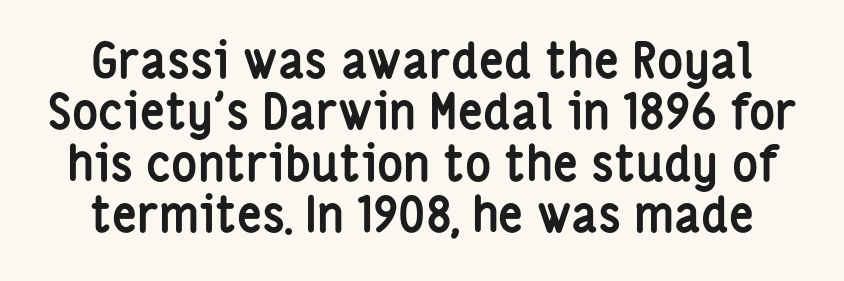
Q: Is the text bold? A: Yes.
Q: Is the text italic (slanted)? A: No, it is upright.
Q: Is the typeface a serif or a sans-serif typeface? A: Sans-serif.
Q: Is the text underlined? A: No.
Q: Is the spacing between letters normal or unusually wide? A: Normal.
Q: Is the spacing between lines tight, normal or loose? A: Tight.
Q: Width (condensed, normal, or wide)? A: Condensed.
Q: Stroke contrast? A: Low.
Q: x-height? A: Medium.
Q: Monospaced? A: No.
